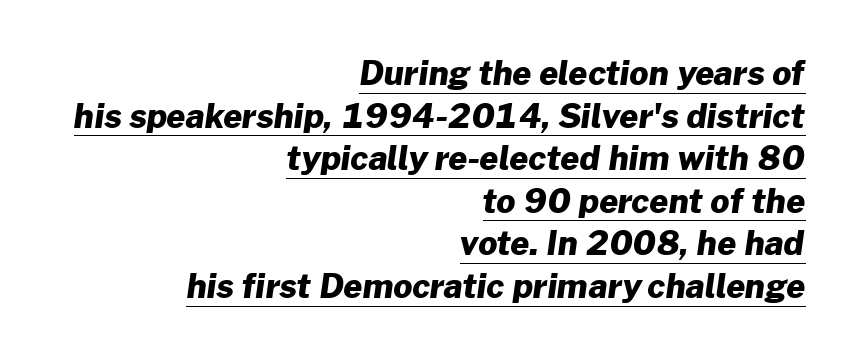
{"serif": "no", "bold": "yes", "weight": "heavy", "width": "normal", "stroke_contrast": "low", "x_height": "medium", "monospaced": "no", "underline": "yes", "align": "right", "line_spacing": "normal", "line_spacing_ratio": 1.29, "letter_spacing": "normal", "letter_spacing_em": 0.0, "glyph_px": 33}
